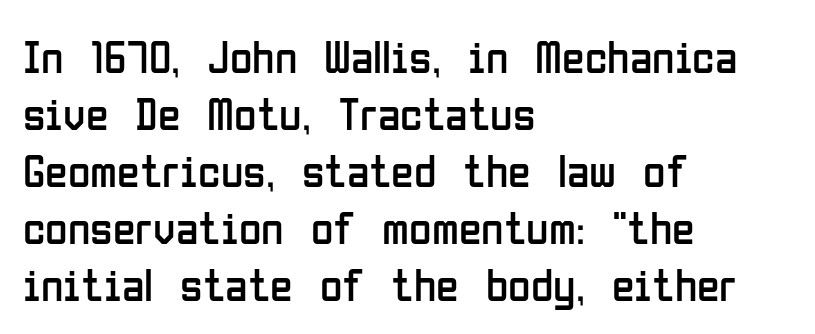
I'd call this a sans setting — the letters go barefoot. Compared with typical body copy, the letter spacing here is the same. Honestly, there is no underline to notice here at all. This is roman type, the default non-slanted kind. A quiet, ordinary-to-light weight characterises the typeface. Character widths vary here, with narrow letters taking less room than wide ones.
